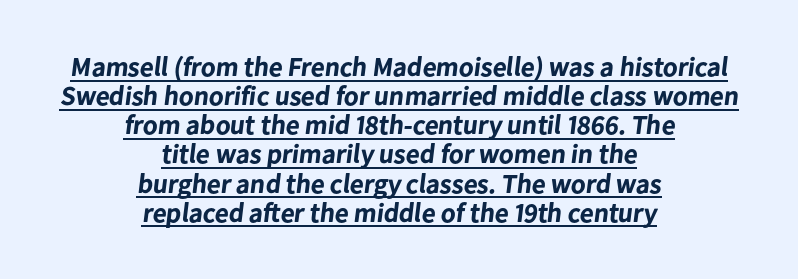
{"bold": "yes", "underline": "yes", "align": "center", "line_spacing": "tight", "line_spacing_ratio": 1.08, "letter_spacing": "normal", "letter_spacing_em": 0.0, "glyph_px": 27}
